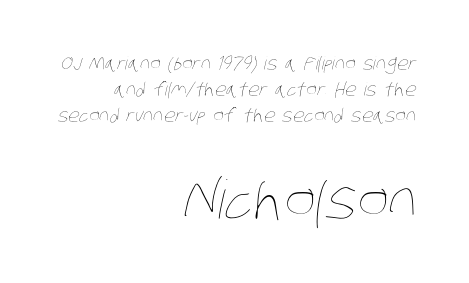
Q: Is the text bold? A: No.
Q: Is the text underlined? A: No.
Q: How is the paragraph aligned? A: Right-aligned.
Q: Is the spacing between letters normal or unusually wide? A: Normal.
Q: Is the spacing between lines tight, normal or loose? A: Normal.
Q: Which block of text is set in a larger size, the first (top) or the second (bottom)? A: The second (bottom) one.
Q: Width (condensed, normal, or wide)? A: Condensed.
Q: Stroke contrast? A: Low.
Q: x-height? A: Large.
Q: Monospaced? A: No.
